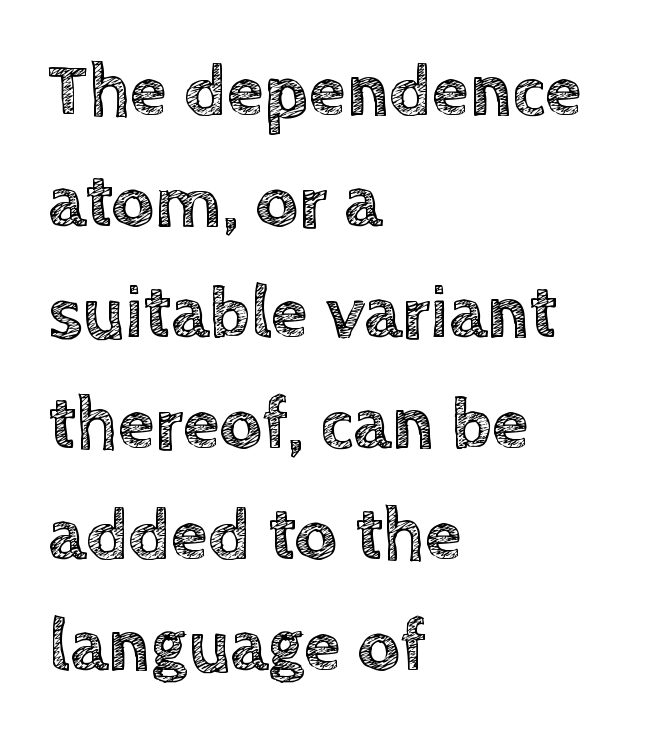
The image shows 75 px text type, upright; set left-aligned, normal line spacing (1.48x), normal letter spacing, not underlined; a large x-height.
